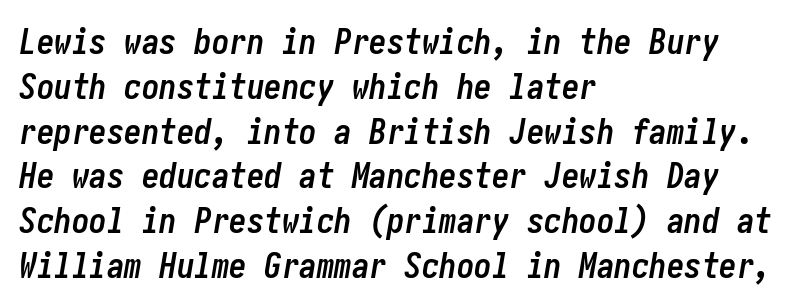
{"italic": "yes", "lean": "right", "slant_degrees": 10, "bold": "yes", "weight": "semibold", "width": "condensed", "stroke_contrast": "low", "x_height": "medium", "underline": "no", "align": "left", "line_spacing": "normal", "line_spacing_ratio": 1.28, "letter_spacing": "normal", "letter_spacing_em": 0.0, "glyph_px": 35}
